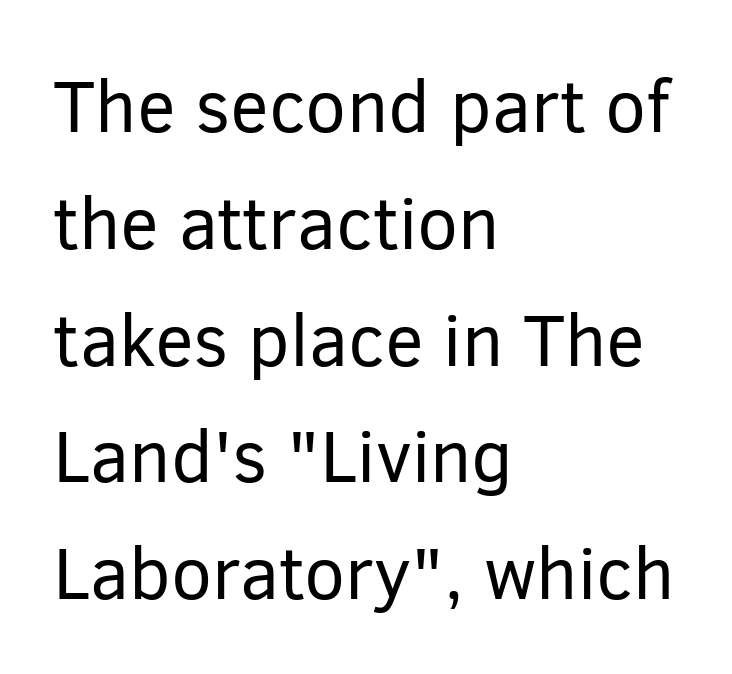
{"serif": "no", "italic": "no", "bold": "no", "weight": "regular", "width": "normal", "stroke_contrast": "low", "x_height": "medium", "monospaced": "no", "underline": "no", "align": "left", "line_spacing": "normal", "line_spacing_ratio": 1.6, "letter_spacing": "normal", "letter_spacing_em": 0.0, "glyph_px": 73}
